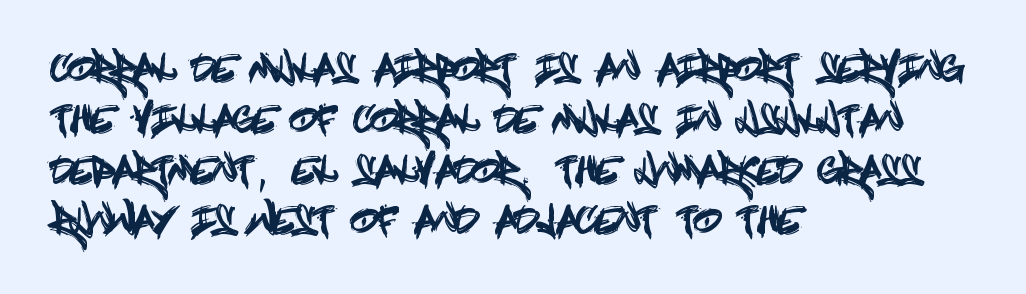
The designer went with a sans here, leaving each stem footless. Compared with typical body copy, the letter spacing here is the same. The rendering uses a moderate line-height, typical for paragraphs.
